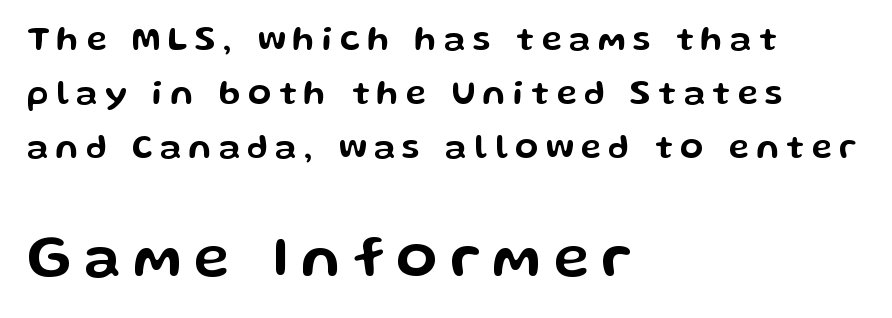
{"serif": "no", "italic": "no", "width": "wide", "stroke_contrast": "low", "x_height": "medium", "monospaced": "no", "underline": "no", "align": "left", "line_spacing": "normal", "line_spacing_ratio": 1.59, "letter_spacing": "wide", "letter_spacing_em": 0.22, "larger_block": "second", "size_ratio": 1.74, "glyph_px": 59}
